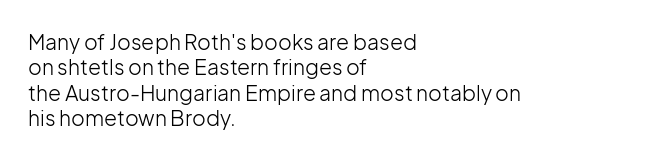
A bare baseline throughout the passage. Line beginnings align vertically; line endings do not. This sample uses plain, unmodified letter spacing. Posture: straight, roman, zero tilt. Is this a heavy cut? Hardly; it is regular or lighter.
